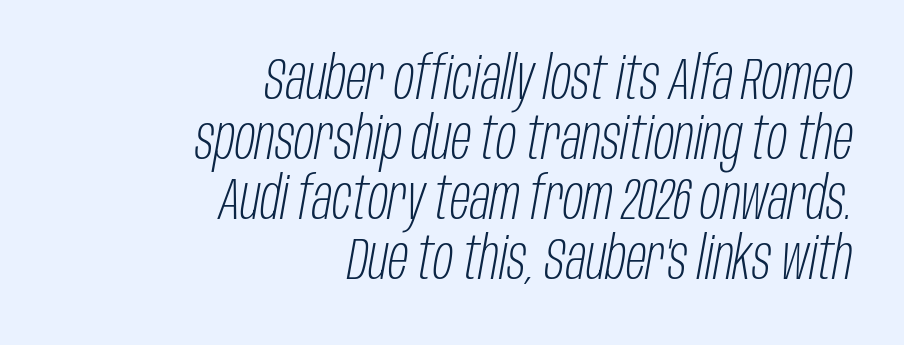
{"italic": "yes", "lean": "right", "slant_degrees": 10, "bold": "no", "weight": "light", "width": "condensed", "stroke_contrast": "low", "x_height": "large", "monospaced": "no", "underline": "no", "align": "right", "line_spacing": "tight", "line_spacing_ratio": 1.0, "letter_spacing": "normal", "letter_spacing_em": 0.0, "glyph_px": 60}
